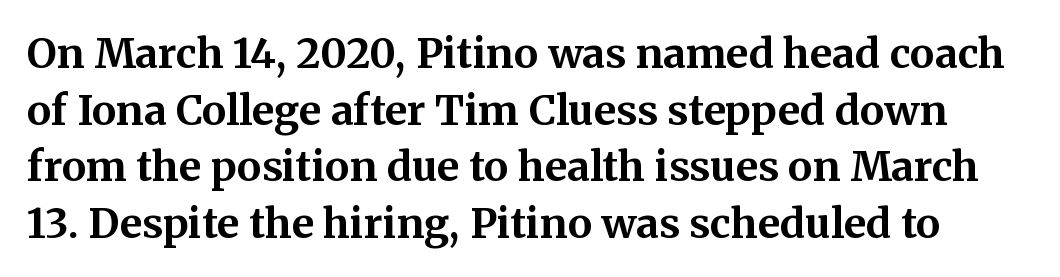
Q: Is the text bold? A: Yes.
Q: Is the text italic (slanted)? A: No, it is upright.
Q: Is the typeface a serif or a sans-serif typeface? A: Serif.
Q: Is the text underlined? A: No.
Q: Is the spacing between letters normal or unusually wide? A: Normal.
Q: Is the spacing between lines tight, normal or loose? A: Normal.
Q: Width (condensed, normal, or wide)? A: Normal.
Q: Stroke contrast? A: Medium.
Q: x-height? A: Medium.
Q: Monospaced? A: No.
